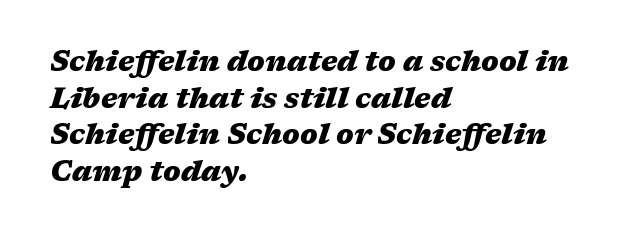
Q: Is the text bold? A: Yes.
Q: Is the text italic (slanted)? A: Yes, it leans right by about 17 degrees.
Q: Is the text underlined? A: No.
Q: How is the paragraph aligned? A: Left-aligned.
Q: Is the spacing between letters normal or unusually wide? A: Normal.
Q: Is the spacing between lines tight, normal or loose? A: Normal.
Q: Width (condensed, normal, or wide)? A: Wide.
Q: Stroke contrast? A: Medium.
Q: x-height? A: Medium.
Q: Monospaced? A: No.
